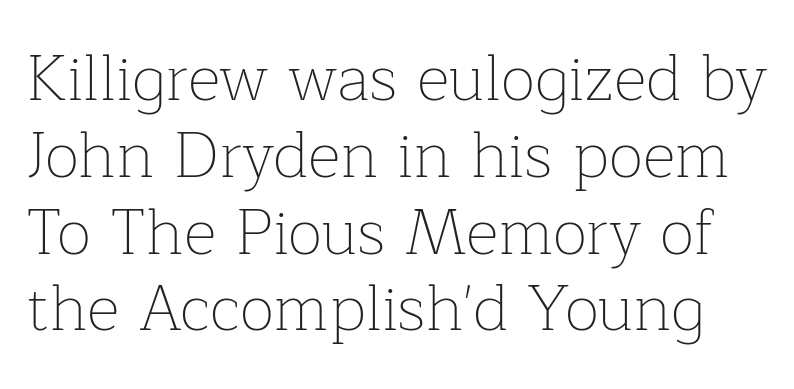
The type is set solid horizontally, with unmodified tracking. A typesetter would label this face a serif. Posture: straight, roman, zero tilt. The letterforms sit at book weight or below.
